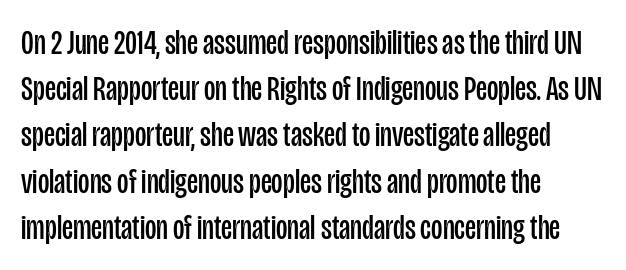
{"serif": "no", "italic": "no", "bold": "no", "weight": "regular", "width": "condensed", "stroke_contrast": "low", "x_height": "large", "monospaced": "no", "underline": "no", "align": "left", "line_spacing": "normal", "line_spacing_ratio": 1.32, "letter_spacing": "normal", "letter_spacing_em": 0.0, "glyph_px": 35}
